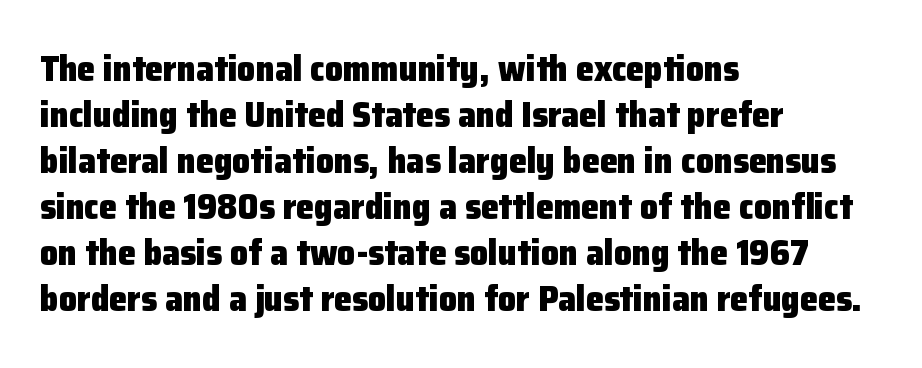
Letters rest on an invisible, unmarked baseline. Each letter keeps its own natural width here, so spacing adapts to shape. Check where the strokes stop: nothing finishes them off — pure sans. The passage shown stacks its lines at a standard gap. Leftover space on each line is placed entirely after the last word. Unlike italic type, these characters show no tilt at all.
